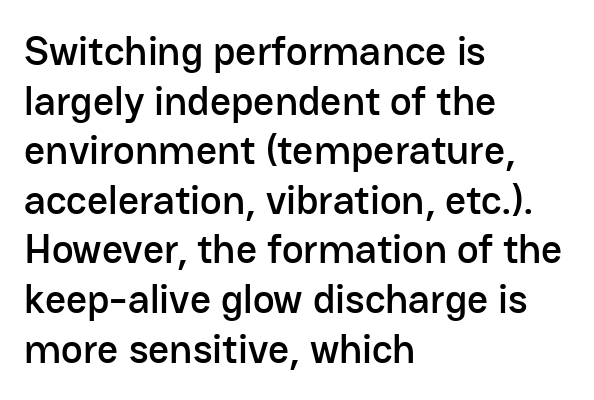
The image shows 41 px sans-serif type, upright; set left-aligned, line spacing 1.21x, normal letter spacing, not underlined; low stroke contrast and a medium x-height.
